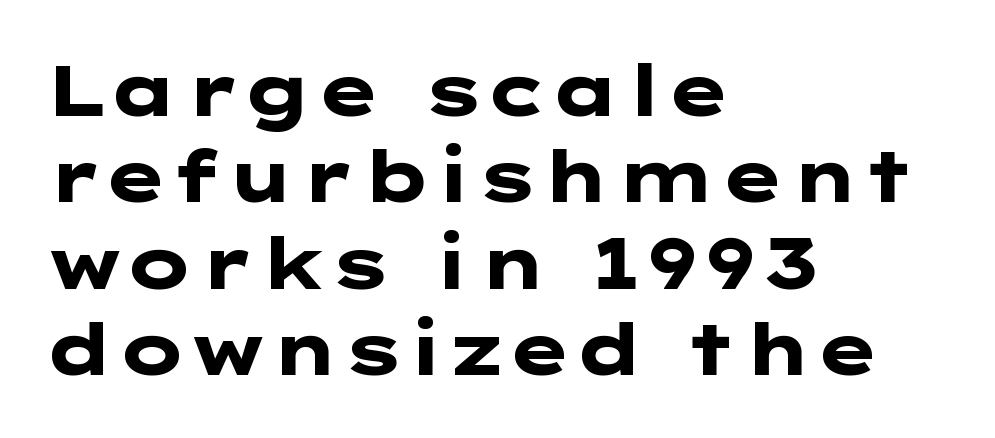
The image shows 72 px heavy, wide sans-serif type, upright; set left-aligned, line spacing 1.2x, normal letter spacing, not underlined; low stroke contrast and a medium x-height.
